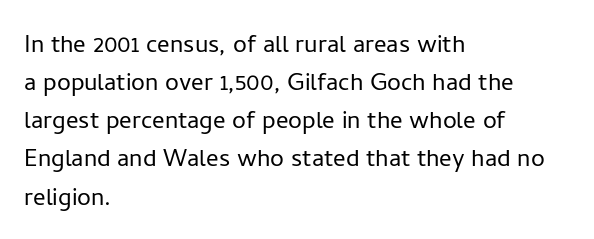
The image shows 31 px light sans-serif type, upright; set left-aligned, line spacing 1.23x, normal letter spacing, not underlined; low stroke contrast and a medium x-height.
